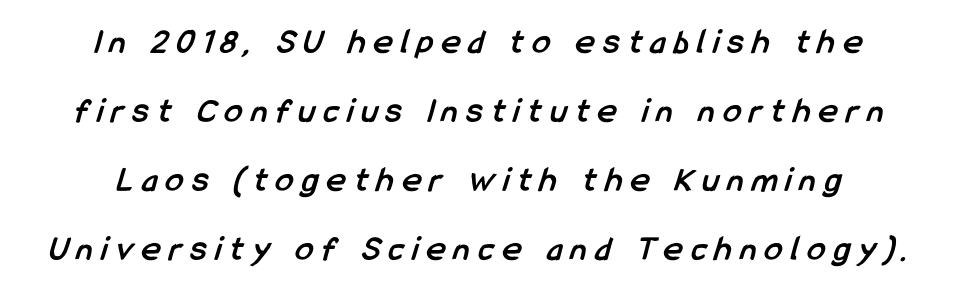
Q: Is the text bold? A: Yes.
Q: Is the typeface a serif or a sans-serif typeface? A: Sans-serif.
Q: Is the text underlined? A: No.
Q: How is the paragraph aligned? A: Centered.
Q: Is the spacing between letters normal or unusually wide? A: Unusually wide.
Q: Is the spacing between lines tight, normal or loose? A: Loose.
Q: Width (condensed, normal, or wide)? A: Condensed.
Q: Stroke contrast? A: Low.
Q: x-height? A: Medium.
Q: Monospaced? A: No.
